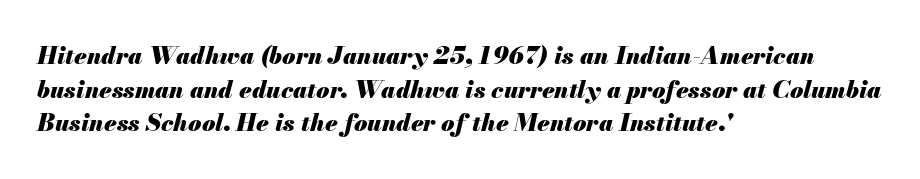
The image shows 24 px bold type, italic (leaning right); set left-aligned, normal line spacing (1.4x), normal letter spacing, not underlined.
